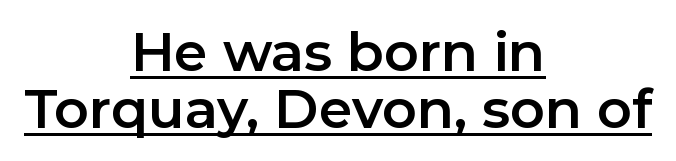
{"serif": "no", "italic": "no", "width": "normal", "stroke_contrast": "low", "x_height": "medium", "monospaced": "no", "underline": "yes", "align": "center", "line_spacing": "tight", "line_spacing_ratio": 1.06, "letter_spacing": "normal", "letter_spacing_em": 0.0, "glyph_px": 54}
